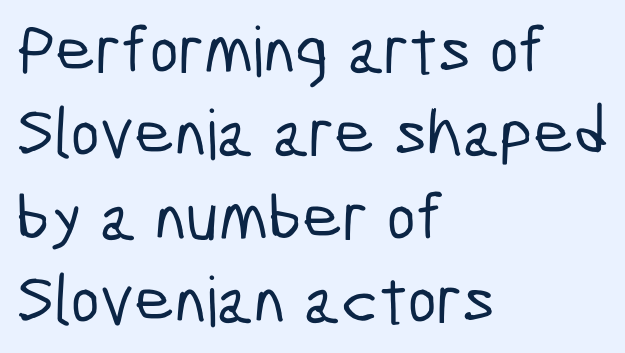
No feet cap the strokes, marking this as sans-serif type. Do the characters align in a grid? No, the font is proportional. There is no visible air inserted between adjacent glyphs. Where is the straight margin? On the left.
